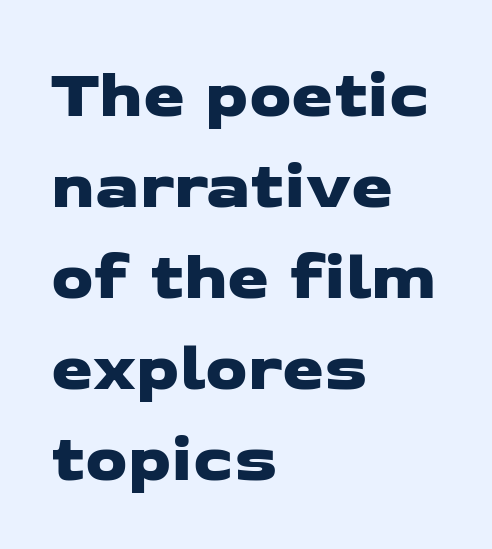
Q: Is the typeface a serif or a sans-serif typeface? A: Sans-serif.
Q: Is the text underlined? A: No.
Q: How is the paragraph aligned? A: Left-aligned.
Q: Is the spacing between letters normal or unusually wide? A: Normal.
Q: Is the spacing between lines tight, normal or loose? A: Normal.
Q: Width (condensed, normal, or wide)? A: Wide.
Q: Stroke contrast? A: Low.
Q: x-height? A: Medium.
Q: Monospaced? A: No.
